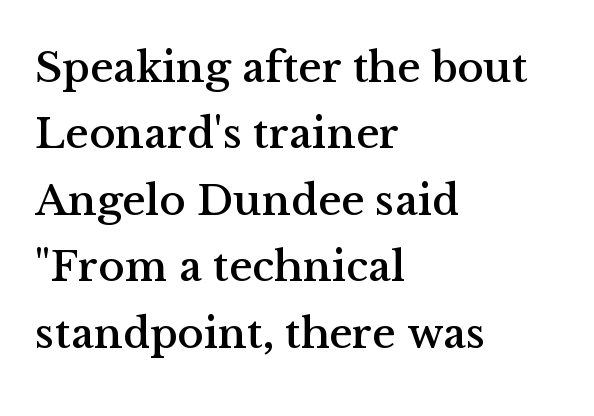
{"serif": "yes", "italic": "no", "width": "normal", "stroke_contrast": "medium", "x_height": "medium", "monospaced": "no", "underline": "no", "align": "left", "line_spacing": "normal", "line_spacing_ratio": 1.51, "letter_spacing": "normal", "letter_spacing_em": 0.0, "glyph_px": 44}
